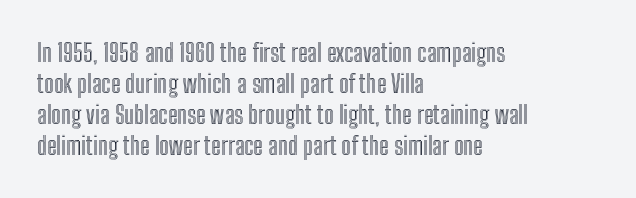
Clear beneath every line of the passage. Is the block centered? No — it sits flush against the left margin. Observe the ordinary spacing: letters are neighbours, not strangers. The letters stand upright; this is a roman face.
